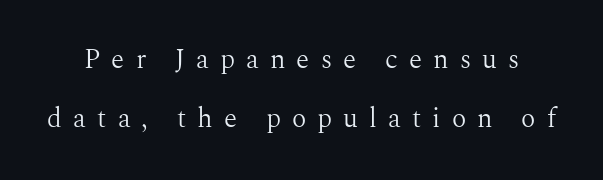
Q: Is the text bold? A: No.
Q: Is the text italic (slanted)? A: No, it is upright.
Q: Is the text underlined? A: No.
Q: Is the spacing between letters normal or unusually wide? A: Unusually wide.
Q: Is the spacing between lines tight, normal or loose? A: Loose.
